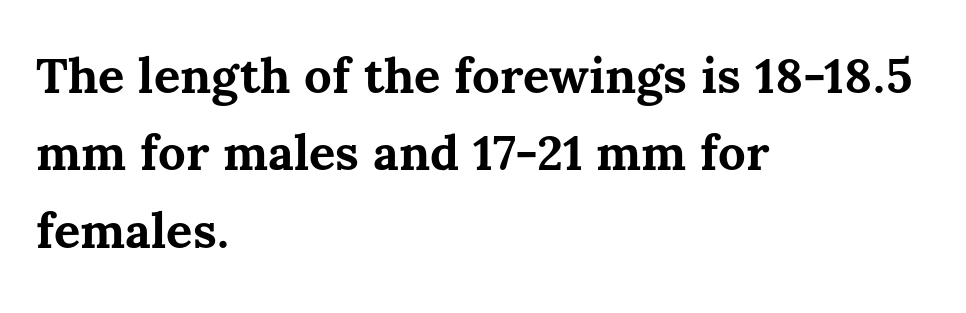
{"italic": "no", "bold": "yes", "weight": "bold", "width": "normal", "stroke_contrast": "medium", "x_height": "medium", "monospaced": "no", "underline": "no", "align": "left", "line_spacing": "normal", "line_spacing_ratio": 1.58, "letter_spacing": "normal", "letter_spacing_em": 0.0, "glyph_px": 49}
